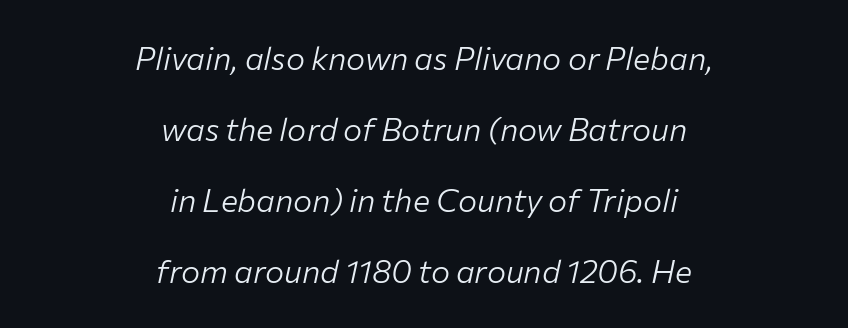
Q: Is the text bold? A: No.
Q: Is the text italic (slanted)? A: Yes, it leans right by about 12 degrees.
Q: Is the text underlined? A: No.
Q: How is the paragraph aligned? A: Centered.
Q: Is the spacing between letters normal or unusually wide? A: Normal.
Q: Is the spacing between lines tight, normal or loose? A: Loose.
Q: Width (condensed, normal, or wide)? A: Normal.
Q: Stroke contrast? A: Low.
Q: x-height? A: Medium.
Q: Monospaced? A: No.
